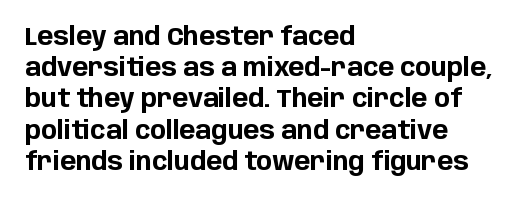
Q: Is the text bold? A: Yes.
Q: Is the text italic (slanted)? A: No, it is upright.
Q: Is the text underlined? A: No.
Q: How is the paragraph aligned? A: Left-aligned.
Q: Is the spacing between letters normal or unusually wide? A: Normal.
Q: Is the spacing between lines tight, normal or loose? A: Normal.
